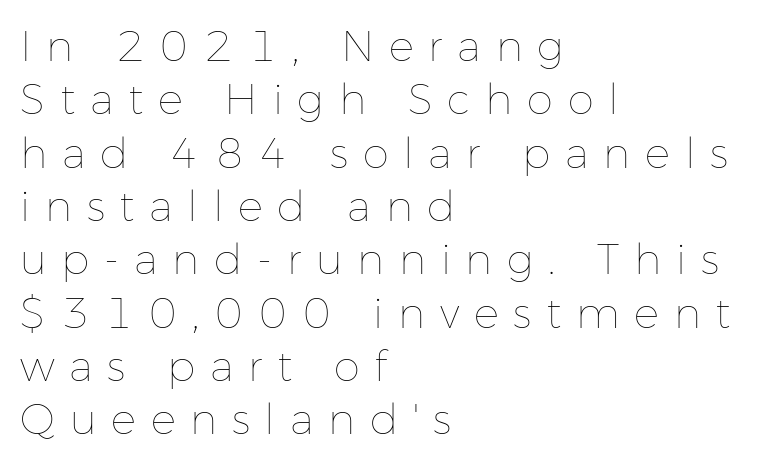
{"italic": "no", "bold": "no", "weight": "thin", "width": "normal", "stroke_contrast": "low", "x_height": "medium", "monospaced": "no", "underline": "no", "align": "left", "line_spacing": "normal", "line_spacing_ratio": 1.27, "letter_spacing": "wide", "letter_spacing_em": 0.35, "glyph_px": 42}
